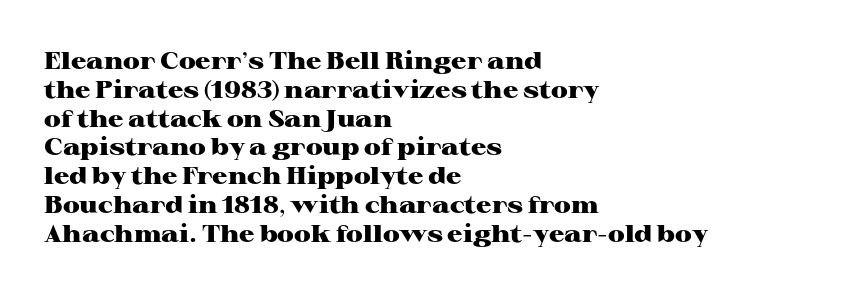
The image shows 24 px bold type, upright; set left-aligned, line spacing 1.2x, normal letter spacing, not underlined.
